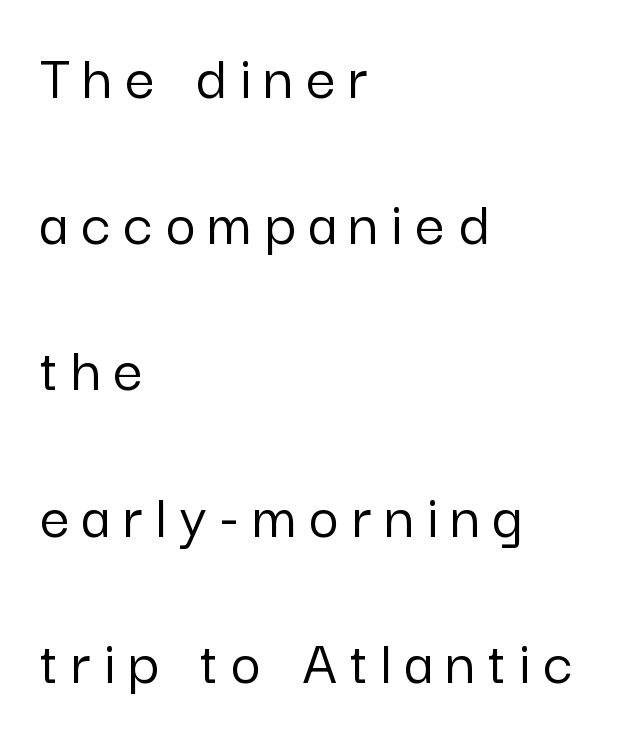
The image shows 65 px sans-serif type, upright; set left-aligned, loose line spacing (2.25x), unusually wide letter spacing (+0.2 em), not underlined; low stroke contrast and a medium x-height.
